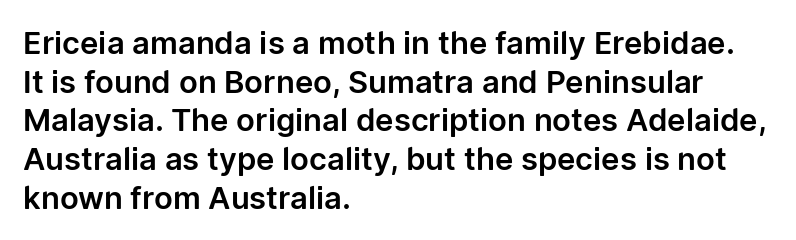
Q: Is the text italic (slanted)? A: No, it is upright.
Q: Is the typeface a serif or a sans-serif typeface? A: Sans-serif.
Q: Is the text underlined? A: No.
Q: How is the paragraph aligned? A: Left-aligned.
Q: Is the spacing between letters normal or unusually wide? A: Normal.
Q: Is the spacing between lines tight, normal or loose? A: Normal.
Q: Width (condensed, normal, or wide)? A: Normal.
Q: Stroke contrast? A: Low.
Q: x-height? A: Medium.
Q: Monospaced? A: No.
